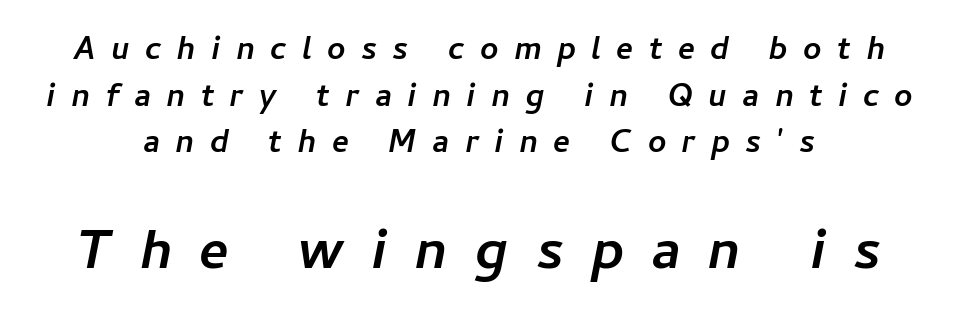
Q: Is the text bold? A: Yes.
Q: Is the text italic (slanted)? A: Yes, it leans right by about 11 degrees.
Q: Is the text underlined? A: No.
Q: Is the spacing between letters normal or unusually wide? A: Unusually wide.
Q: Is the spacing between lines tight, normal or loose? A: Normal.
Q: Which block of text is set in a larger size, the first (top) or the second (bottom)? A: The second (bottom) one.
Q: Width (condensed, normal, or wide)? A: Normal.
Q: Stroke contrast? A: Low.
Q: x-height? A: Medium.
Q: Monospaced? A: No.
